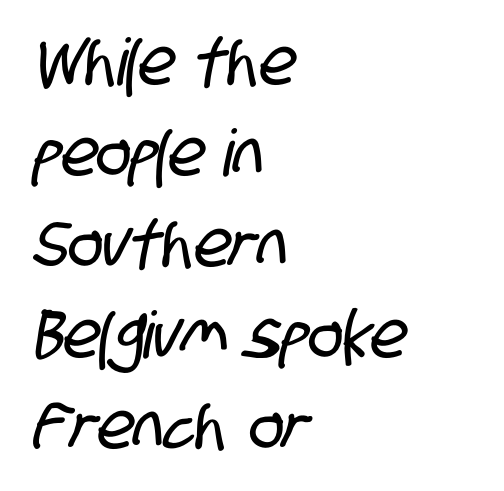
The image shows 65 px condensed sans-serif type; set left-aligned, normal line spacing (1.4x), normal letter spacing, not underlined; low stroke contrast and a large x-height.
